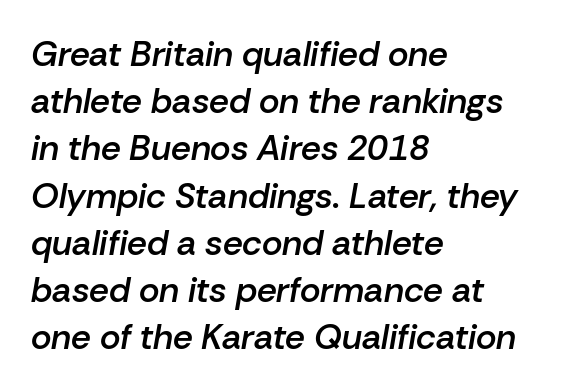
Rows of type keep a routine distance in the vertical direction. Compared with an ordinary text face, these strokes are moderately heavier — a semibold. Glance below the letters and you will spot only blank space. The text block is weighted toward the left margin, trailing off unevenly rightward. The letters sit at their default tracking, neither squeezed nor spread. The letters advance in unequal steps, a hallmark of proportional type.
